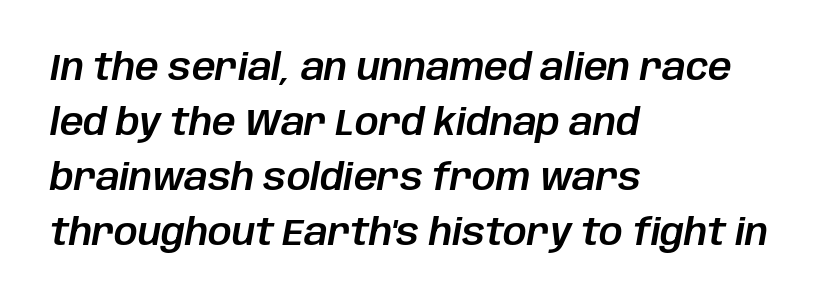
Q: Is the text italic (slanted)? A: Yes, it leans right by about 10 degrees.
Q: Is the text underlined? A: No.
Q: How is the paragraph aligned? A: Left-aligned.
Q: Is the spacing between letters normal or unusually wide? A: Normal.
Q: Is the spacing between lines tight, normal or loose? A: Normal.
Q: Width (condensed, normal, or wide)? A: Normal.
Q: Stroke contrast? A: Low.
Q: x-height? A: Large.
Q: Monospaced? A: No.
